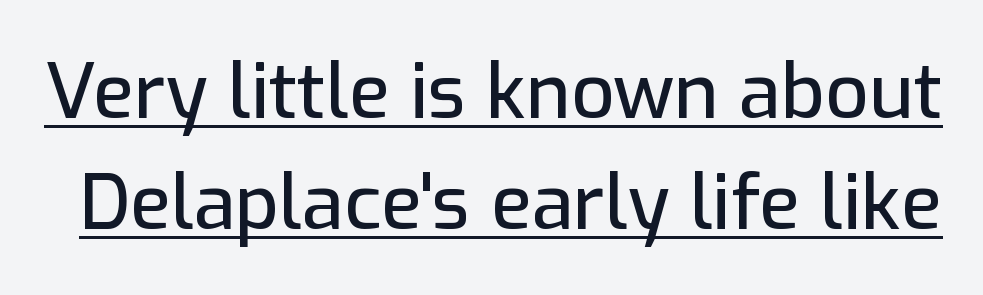
The image shows 76 px sans-serif type, upright; set normal line spacing (1.46x), normal letter spacing, underlined; low stroke contrast and a medium x-height.
